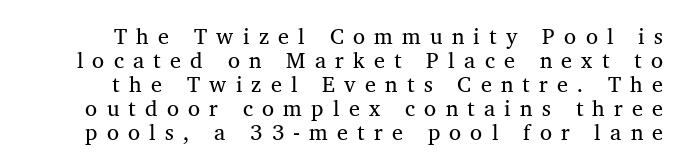
The image shows 22 px text type, upright; set tight line spacing (1.09x), unusually wide letter spacing (+0.42 em), not underlined.
